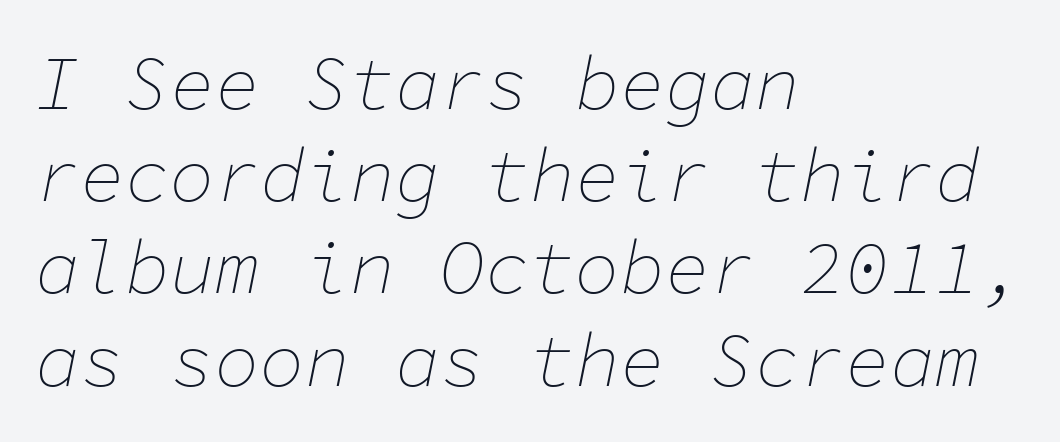
Q: Is the text bold? A: No.
Q: Is the text italic (slanted)? A: Yes, it leans right by about 11 degrees.
Q: Is the text underlined? A: No.
Q: How is the paragraph aligned? A: Left-aligned.
Q: Is the spacing between letters normal or unusually wide? A: Normal.
Q: Width (condensed, normal, or wide)? A: Normal.
Q: Stroke contrast? A: Low.
Q: x-height? A: Medium.
Q: Monospaced? A: Yes.
